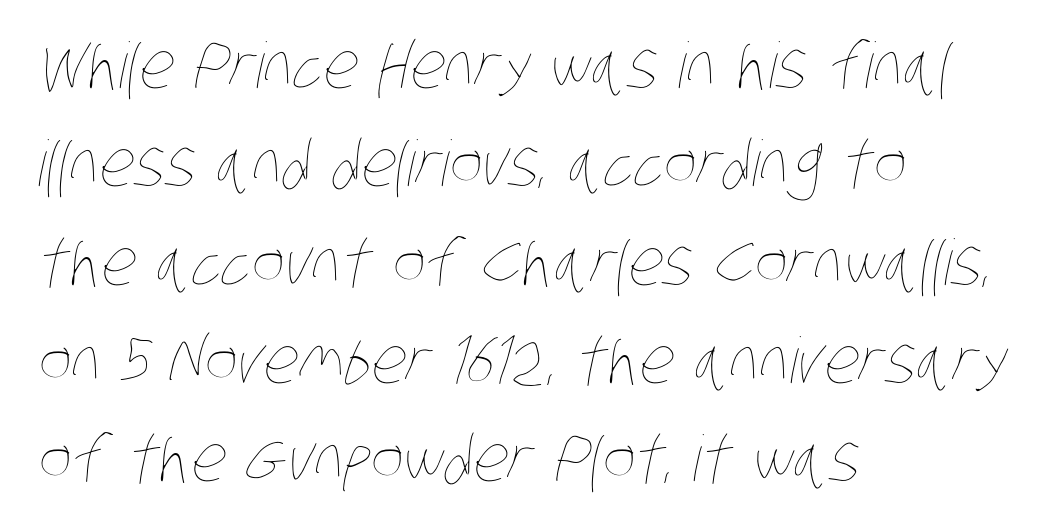
Q: Is the text bold? A: No.
Q: Is the text underlined? A: No.
Q: How is the paragraph aligned? A: Left-aligned.
Q: Is the spacing between letters normal or unusually wide? A: Normal.
Q: Is the spacing between lines tight, normal or loose? A: Normal.
Q: Width (condensed, normal, or wide)? A: Condensed.
Q: Stroke contrast? A: Low.
Q: x-height? A: Large.
Q: Monospaced? A: No.
